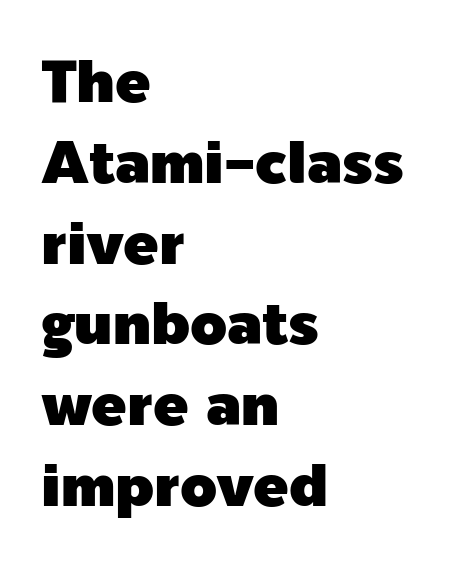
The image shows 59 px sans-serif type, upright; set left-aligned, normal line spacing (1.37x), normal letter spacing, not underlined; a medium x-height.
